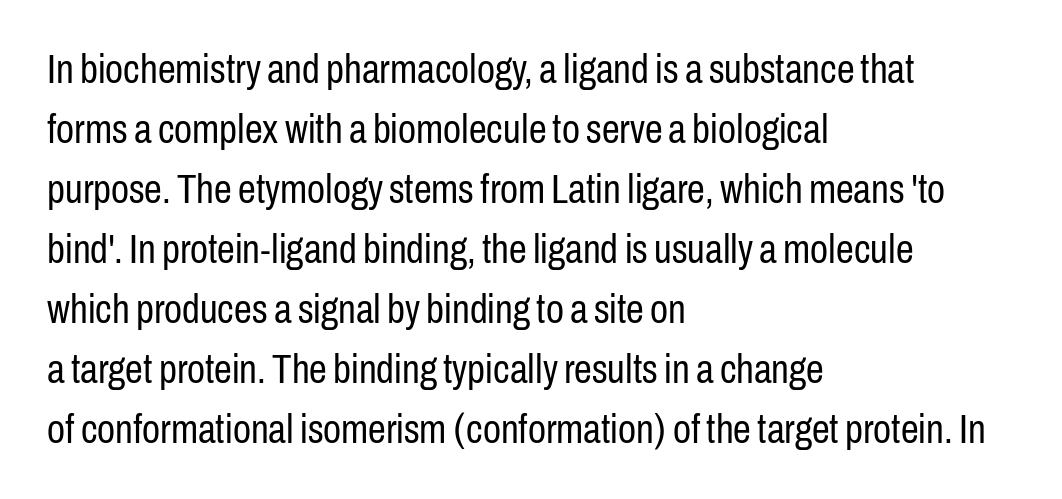
The image shows 40 px regular-weight, condensed sans-serif type, upright; set left-aligned, normal line spacing (1.5x), normal letter spacing, not underlined; low stroke contrast and a medium x-height.
